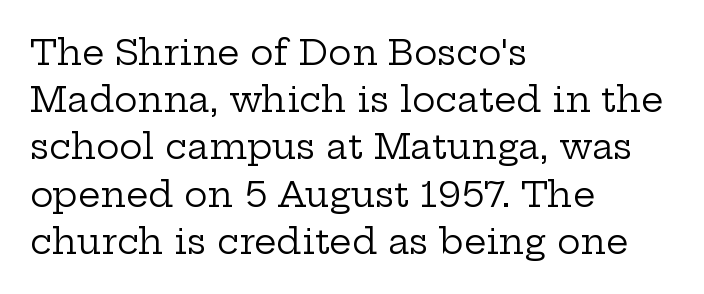
A typesetter would label this face a serif. Compared with typical body copy, the letter spacing here is the same. The rag falls on the right side of this text block. Think of a printed novel: that variable character pitch is what you see here.
